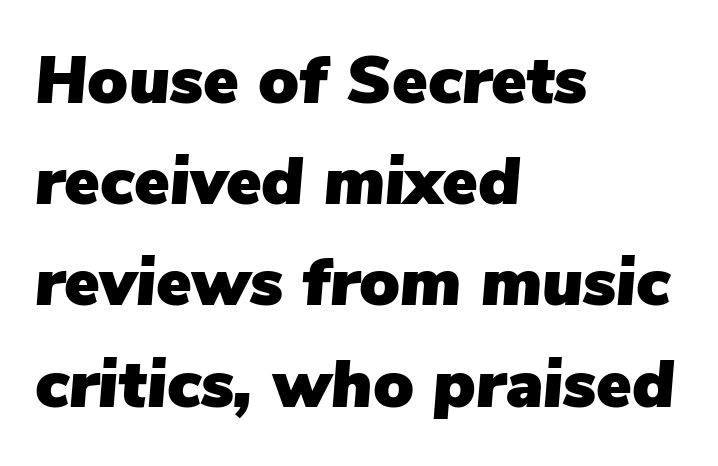
Emphasis-style slanted type is in use. Quick note: underline off. These lines are rendered in a variable-pitch font. Rows of type keep a routine distance in the vertical direction. The setting favours the left margin, as ordinary paragraphs usually do. The passage shown has conventional tracking throughout.
